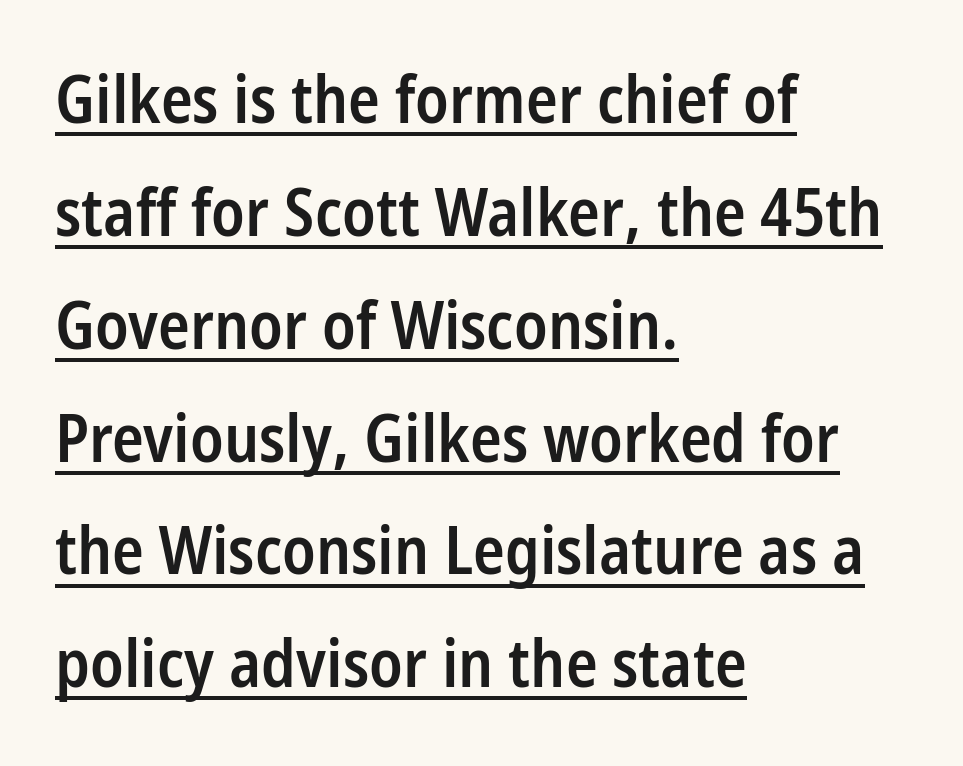
{"serif": "no", "italic": "no", "bold": "semi", "weight": "semibold", "width": "condensed", "stroke_contrast": "low", "x_height": "medium", "monospaced": "no", "underline": "yes", "align": "left", "line_spacing_ratio": 1.71, "letter_spacing": "normal", "letter_spacing_em": 0.0, "glyph_px": 66}
